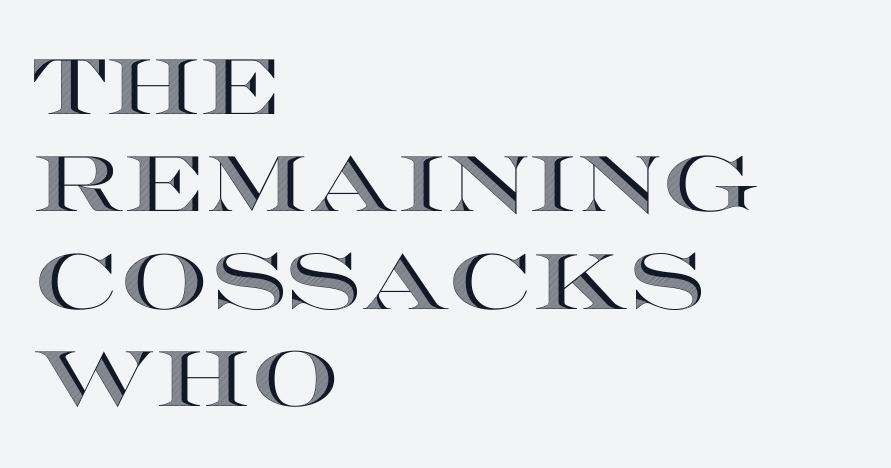
The image shows 78 px wide type, upright; set left-aligned, normal line spacing (1.25x), normal letter spacing, not underlined; a large x-height.
